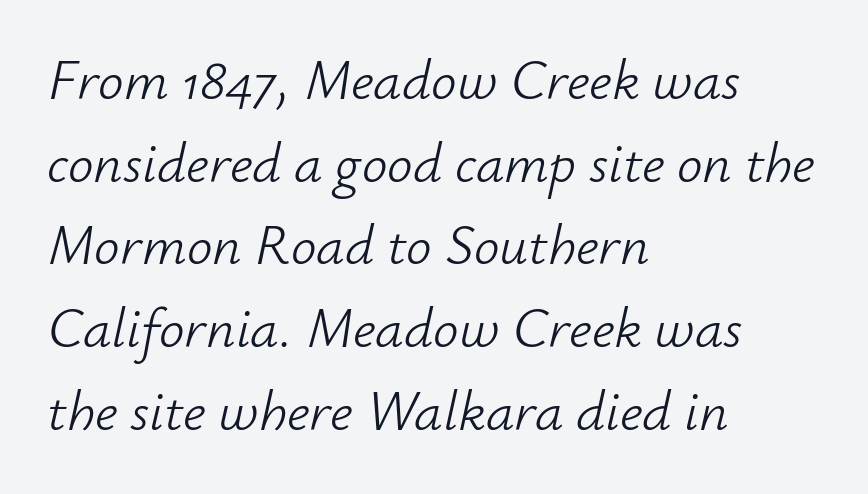
Every character sits at an angle, as italics do. Compared with typical paragraphs, the rows here are spaced about the same. These lines are rendered in a variable-pitch font. A light-to-regular cut is what we see here. Descenders are the only things crossing below the line.
